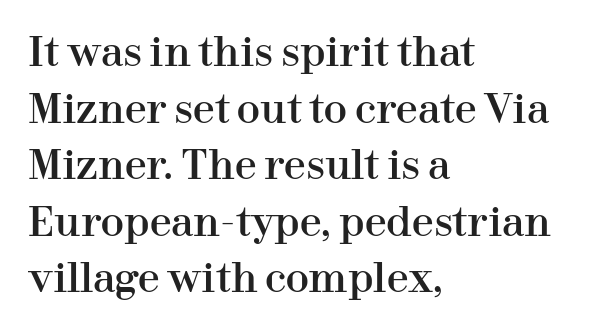
{"serif": "yes", "italic": "no", "width": "normal", "stroke_contrast": "high", "x_height": "medium", "monospaced": "no", "underline": "no", "align": "left", "line_spacing": "normal", "line_spacing_ratio": 1.45, "letter_spacing": "normal", "letter_spacing_em": 0.0, "glyph_px": 39}
